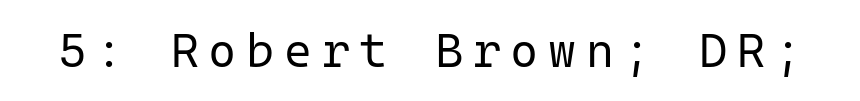
Q: Is the text bold? A: No.
Q: Is the text italic (slanted)? A: No, it is upright.
Q: Is the typeface a serif or a sans-serif typeface? A: Sans-serif.
Q: Is the text underlined? A: No.
Q: Is the spacing between letters normal or unusually wide? A: Unusually wide.
Q: Width (condensed, normal, or wide)? A: Normal.
Q: Stroke contrast? A: Low.
Q: x-height? A: Medium.
Q: Monospaced? A: Yes.
